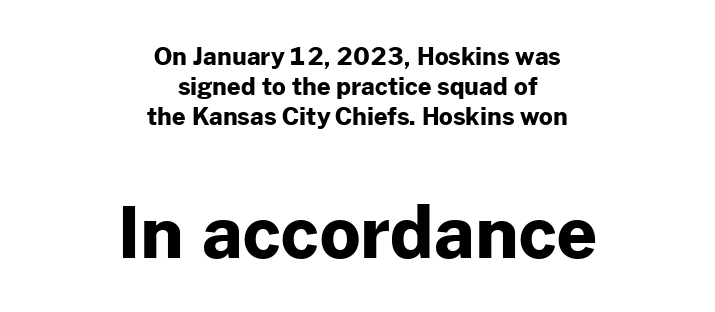
Q: Is the text bold? A: Yes.
Q: Is the text italic (slanted)? A: No, it is upright.
Q: Is the typeface a serif or a sans-serif typeface? A: Sans-serif.
Q: Is the text underlined? A: No.
Q: How is the paragraph aligned? A: Centered.
Q: Is the spacing between letters normal or unusually wide? A: Normal.
Q: Is the spacing between lines tight, normal or loose? A: Normal.
Q: Which block of text is set in a larger size, the first (top) or the second (bottom)? A: The second (bottom) one.
Q: Width (condensed, normal, or wide)? A: Normal.
Q: Stroke contrast? A: Low.
Q: x-height? A: Medium.
Q: Monospaced? A: No.
